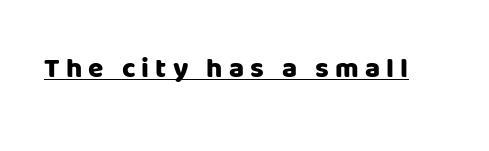
The typography opts for an upright posture over an oblique one. This is sans-serif lettering, the kind often seen on screens and signage. You could only call the tracking loose — the letters float apart. Compared with an ordinary text face, these strokes are far heavier — a full bold.
